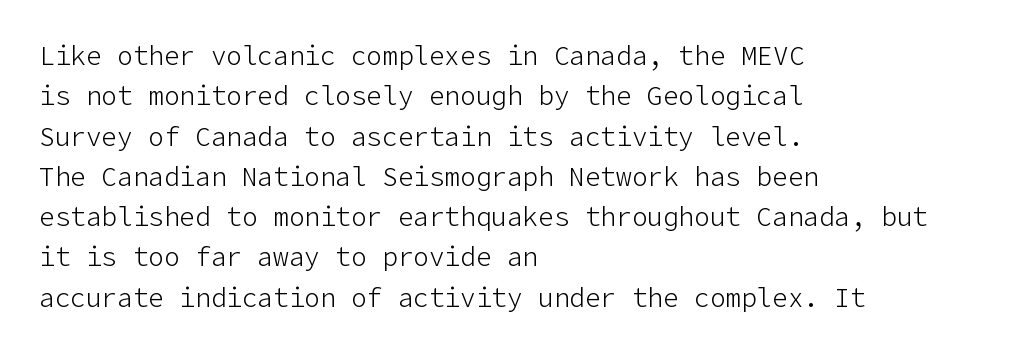
Check the space under the baseline: it is left empty. The type sits square on the baseline with zero lean. Line spacing here is normal. Casual observation: everything's shoved over to the left. Honestly, the letter spacing is just normal — you wouldn't notice it.
